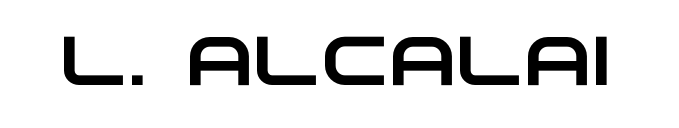
{"serif": "no", "width": "wide", "stroke_contrast": "low", "x_height": "large", "monospaced": "no", "underline": "no", "letter_spacing": "normal", "letter_spacing_em": 0.0, "glyph_px": 69}
